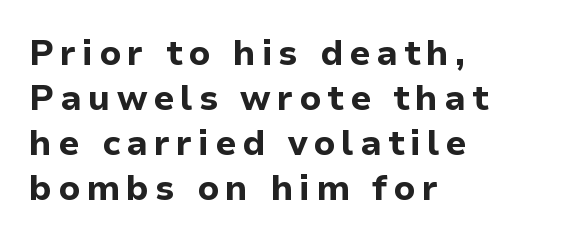
{"serif": "no", "italic": "no", "bold": "yes", "weight": "bold", "width": "normal", "stroke_contrast": "low", "x_height": "medium", "monospaced": "no", "underline": "no", "align": "left", "line_spacing": "normal", "line_spacing_ratio": 1.29, "glyph_px": 35}
